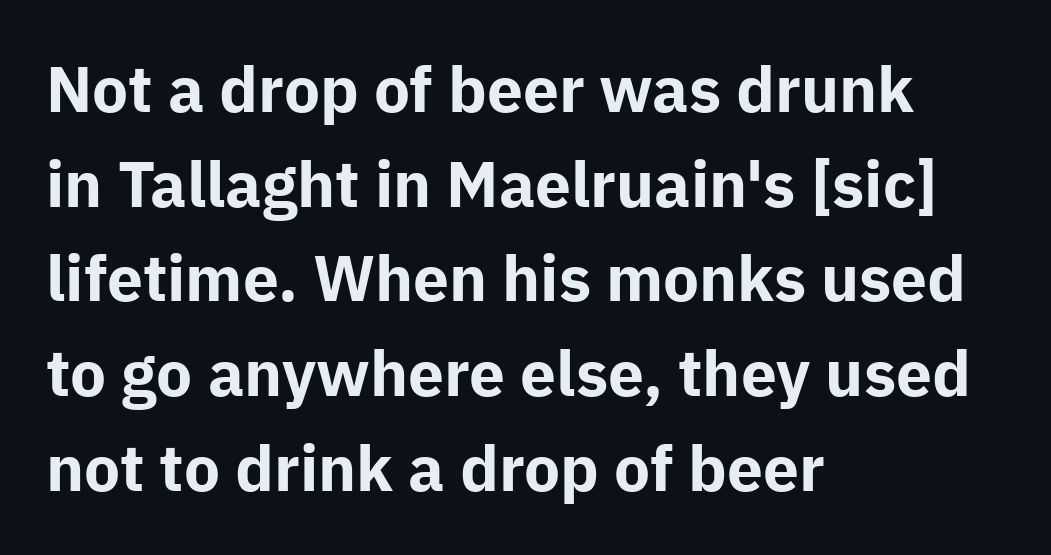
Q: Is the text bold? A: Yes.
Q: Is the text italic (slanted)? A: No, it is upright.
Q: Is the typeface a serif or a sans-serif typeface? A: Sans-serif.
Q: Is the text underlined? A: No.
Q: How is the paragraph aligned? A: Left-aligned.
Q: Is the spacing between letters normal or unusually wide? A: Normal.
Q: Is the spacing between lines tight, normal or loose? A: Normal.
Q: Width (condensed, normal, or wide)? A: Normal.
Q: Stroke contrast? A: Low.
Q: x-height? A: Medium.
Q: Monospaced? A: No.
